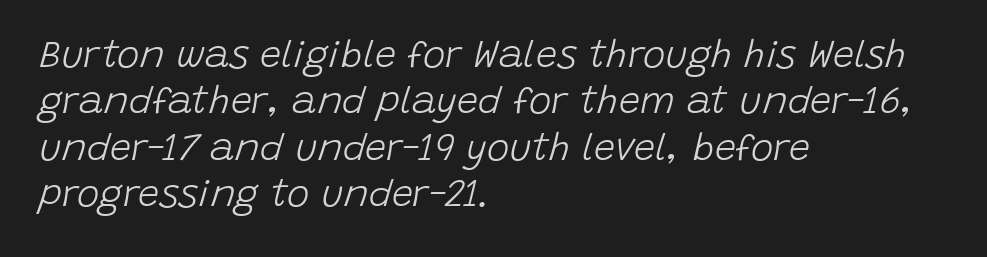
The image shows 38 px light type, italic (leaning right); set left-aligned, line spacing 1.22x, normal letter spacing, not underlined; low stroke contrast and a large x-height.
